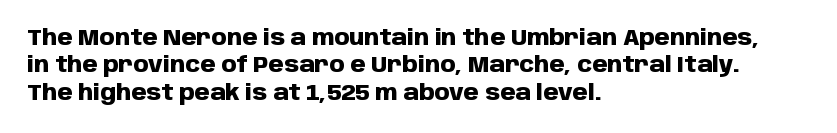
{"italic": "no", "bold": "yes", "underline": "no", "align": "left", "line_spacing_ratio": 1.24, "letter_spacing": "normal", "letter_spacing_em": 0.0, "glyph_px": 22}
